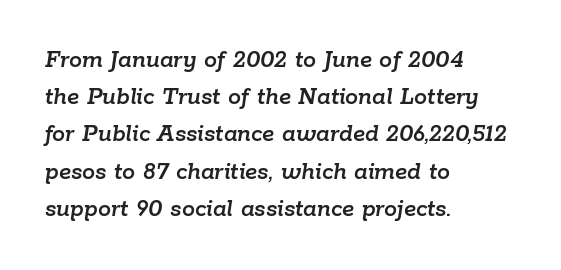
Q: Is the text italic (slanted)? A: Yes, it leans right by about 9 degrees.
Q: Is the text underlined? A: No.
Q: How is the paragraph aligned? A: Left-aligned.
Q: Is the spacing between letters normal or unusually wide? A: Normal.
Q: Is the spacing between lines tight, normal or loose? A: Normal.
